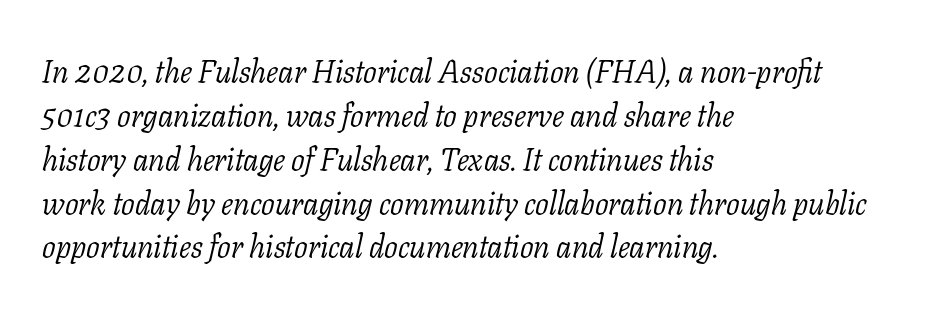
No chunkiness to these letters — they're not bold. The leading is moderate, giving the passage an even texture. Is this a fixed-width face? No — the glyphs have proportional, varying widths. Underlining? Definitely not there. In CSS terms this would be text-align: left. Slant detected: the letters are inclined.
